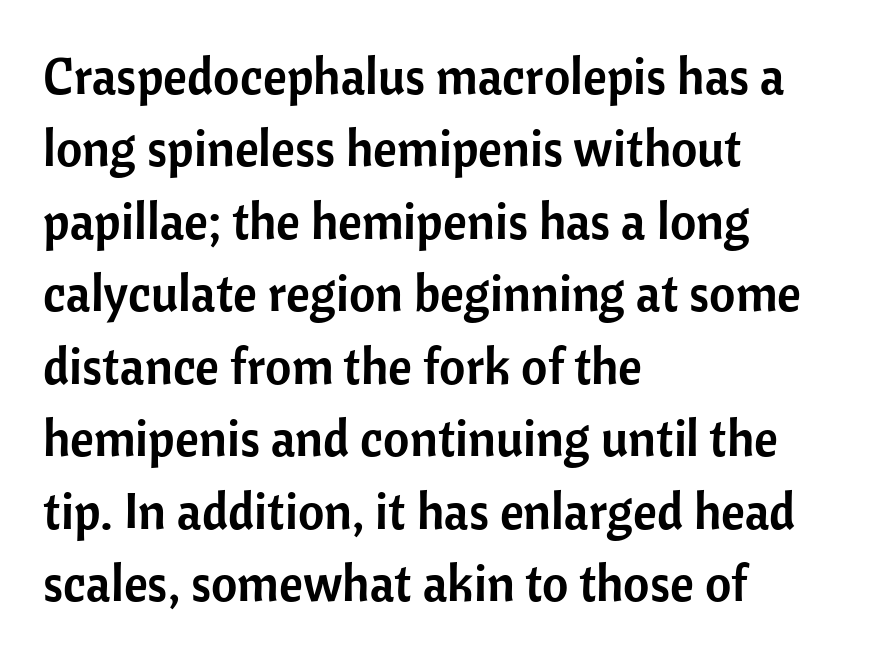
Q: Is the text italic (slanted)? A: No, it is upright.
Q: Is the typeface a serif or a sans-serif typeface? A: Sans-serif.
Q: Is the text underlined? A: No.
Q: How is the paragraph aligned? A: Left-aligned.
Q: Is the spacing between letters normal or unusually wide? A: Normal.
Q: Is the spacing between lines tight, normal or loose? A: Normal.
Q: Width (condensed, normal, or wide)? A: Normal.
Q: Stroke contrast? A: Low.
Q: x-height? A: Medium.
Q: Monospaced? A: No.
